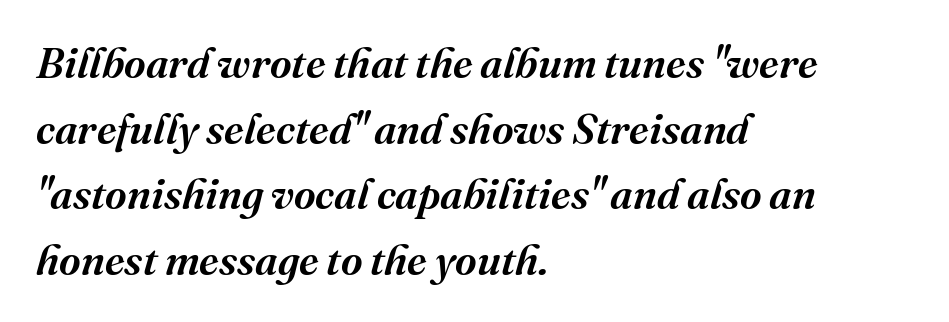
These lines carry some extra weight — a demibold, not a full bold. Each letter keeps its own natural width here, so spacing adapts to shape. Serif or sans? Serif — the stroke terminals have little feet. How would I describe the line gaps? Plain and ordinary. A typesetter would mark this as italic. Caption: standard tracking, unaltered.
